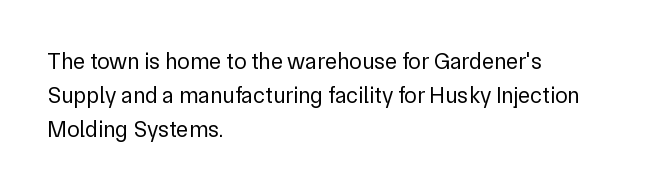
The image shows 23 px text type, upright; set left-aligned, normal line spacing (1.48x), normal letter spacing, not underlined.
